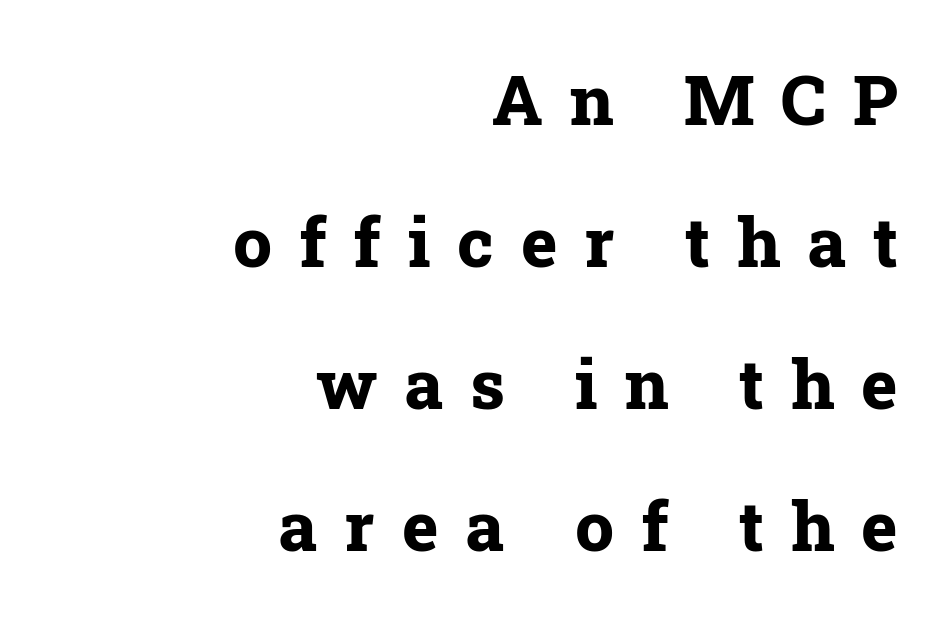
The image shows 69 px bold serif type, upright; set right-aligned, loose line spacing (2.06x), unusually wide letter spacing (+0.39 em), not underlined; low stroke contrast and a medium x-height.
